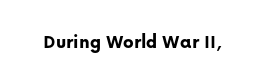
{"italic": "no", "bold": "yes", "underline": "no", "letter_spacing": "normal", "letter_spacing_em": 0.0, "glyph_px": 20}
